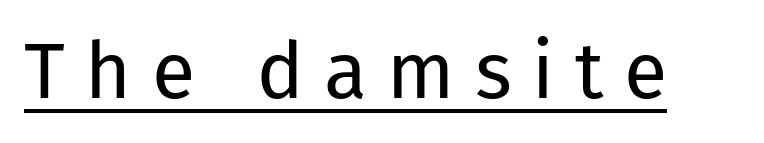
{"serif": "no", "italic": "no", "bold": "no", "weight": "regular", "width": "normal", "stroke_contrast": "low", "x_height": "medium", "monospaced": "no", "underline": "yes", "letter_spacing": "wide", "letter_spacing_em": 0.26, "glyph_px": 79}
